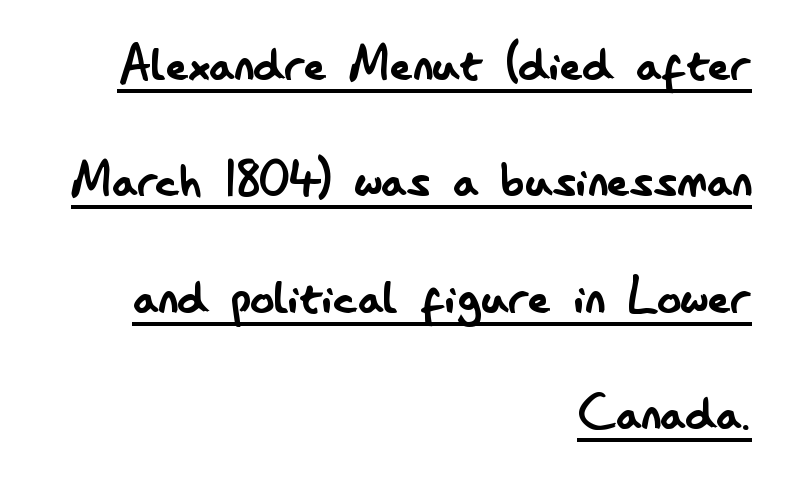
Q: Is the text bold? A: No.
Q: Is the text italic (slanted)? A: No, it is upright.
Q: Is the typeface a serif or a sans-serif typeface? A: Sans-serif.
Q: Is the text underlined? A: Yes.
Q: How is the paragraph aligned? A: Right-aligned.
Q: Is the spacing between letters normal or unusually wide? A: Normal.
Q: Is the spacing between lines tight, normal or loose? A: Loose.
Q: Width (condensed, normal, or wide)? A: Condensed.
Q: Stroke contrast? A: Low.
Q: x-height? A: Small.
Q: Monospaced? A: No.
